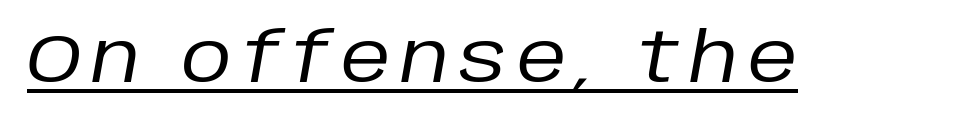
{"italic": "yes", "lean": "right", "slant_degrees": 10, "bold": "no", "weight": "regular", "width": "normal", "stroke_contrast": "low", "x_height": "large", "monospaced": "no", "underline": "yes", "glyph_px": 69}
